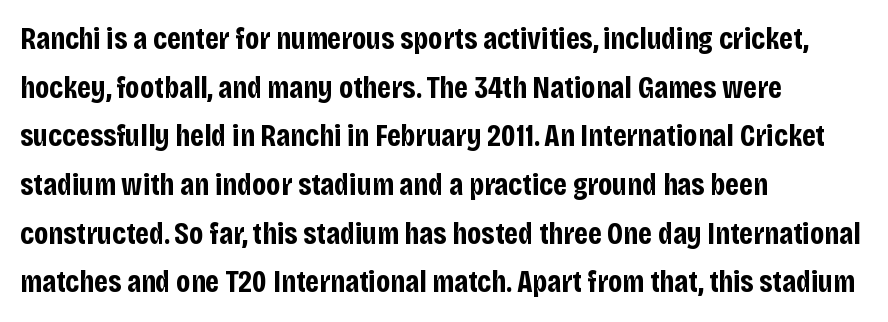
Underlining? Definitely not there. Reading down the column, the eye jumps a familiar distance to each next line. A typesetter would mark this as roman, not italic. The face used here has the dense, thick strokes of a bold. These lines are composed in type without serifs.
